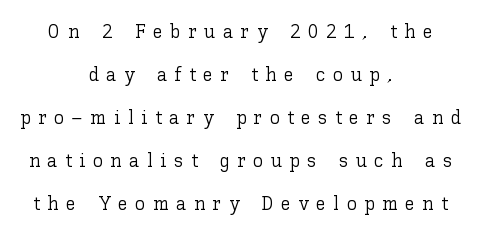
Italic: no, the glyphs are upright roman. A typesetter would call this heavily tracked-out type. Any mark beneath the type? The region is blank. Unbolded letterforms with no extra heft. This rendering uses center alignment, leaving both contours irregular but symmetric.
